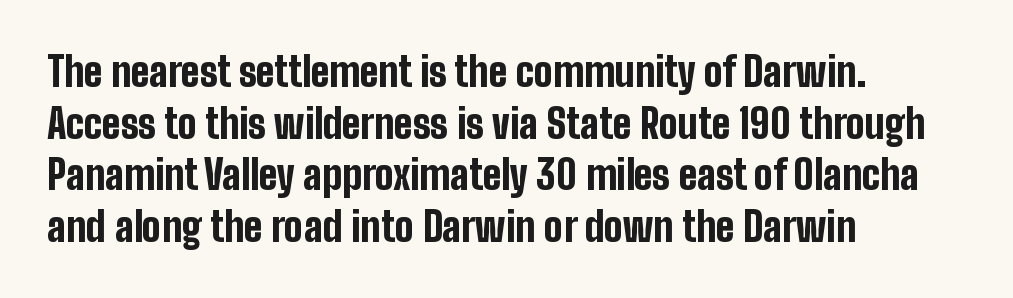
Q: Is the text bold? A: Yes.
Q: Is the text italic (slanted)? A: No, it is upright.
Q: Is the typeface a serif or a sans-serif typeface? A: Sans-serif.
Q: Is the text underlined? A: No.
Q: How is the paragraph aligned? A: Left-aligned.
Q: Is the spacing between letters normal or unusually wide? A: Normal.
Q: Is the spacing between lines tight, normal or loose? A: Normal.
Q: Width (condensed, normal, or wide)? A: Condensed.
Q: Stroke contrast? A: Low.
Q: x-height? A: Medium.
Q: Monospaced? A: No.
